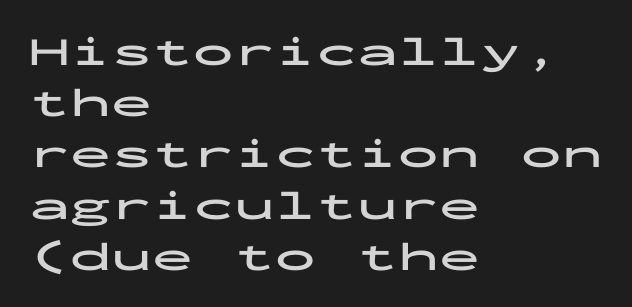
Each new line begins a customary step beneath the previous one. Chunky letters — that's bold for sure. Upright lettering throughout. Alignment: flush left. Each letter's strokes conclude bluntly, with no projecting serifs. The passage shown is typed in a monospace face where columns stay perfectly aligned.
